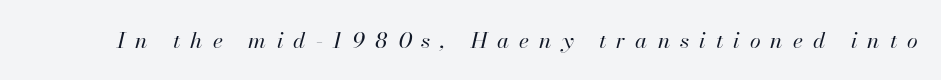
Unbolded letterforms with no extra heft. Just letters on the line, the space beneath them empty. The letters are slanted; this is an italic face. Compared with typical body copy, the letter spacing here is much looser.
